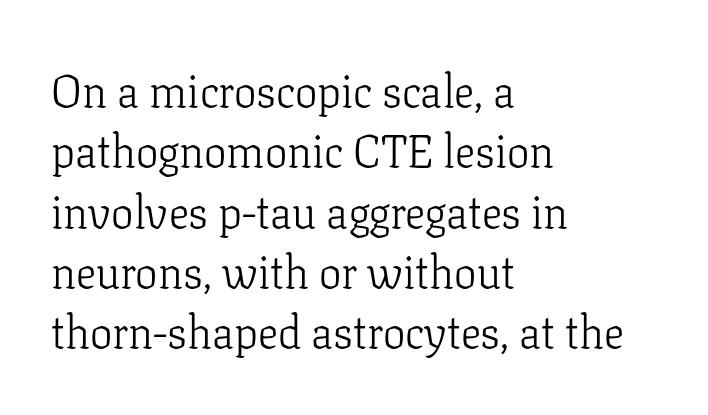
Q: Is the text bold? A: No.
Q: Is the text italic (slanted)? A: No, it is upright.
Q: Is the typeface a serif or a sans-serif typeface? A: Serif.
Q: Is the text underlined? A: No.
Q: How is the paragraph aligned? A: Left-aligned.
Q: Is the spacing between letters normal or unusually wide? A: Normal.
Q: Is the spacing between lines tight, normal or loose? A: Normal.
Q: Width (condensed, normal, or wide)? A: Normal.
Q: Stroke contrast? A: Low.
Q: x-height? A: Medium.
Q: Monospaced? A: No.
